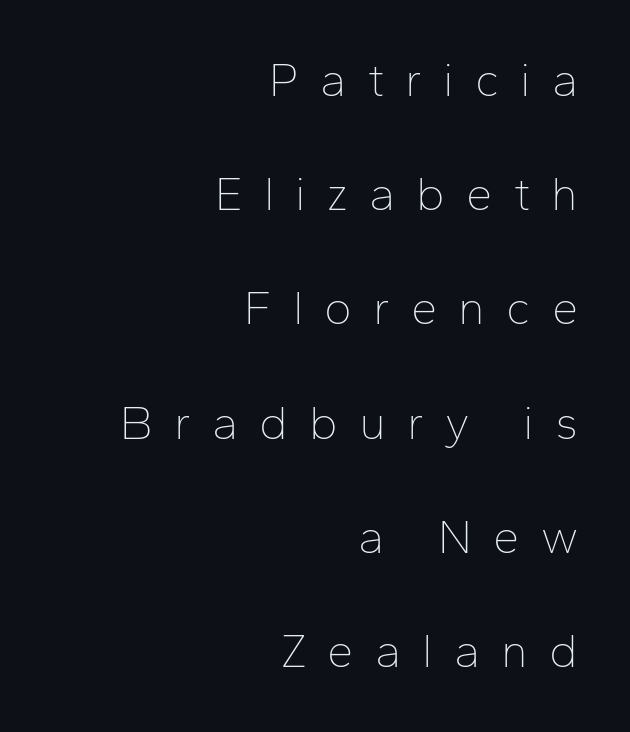
The image shows 47 px thin sans-serif type, upright; set right-aligned, loose line spacing (2.43x), unusually wide letter spacing (+0.45 em), not underlined; low stroke contrast and a medium x-height.
